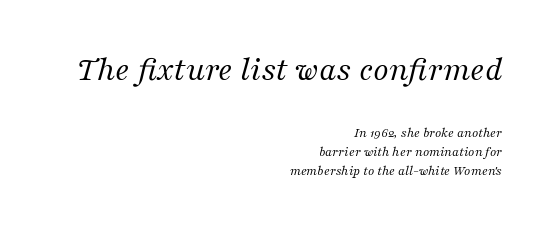
{"serif": "yes", "italic": "yes", "lean": "right", "slant_degrees": 16, "bold": "no", "weight": "regular", "width": "normal", "stroke_contrast": "medium", "x_height": "medium", "monospaced": "no", "underline": "no", "align": "right", "line_spacing": "normal", "line_spacing_ratio": 1.35, "letter_spacing": "normal", "letter_spacing_em": 0.0, "larger_block": "first", "size_ratio": 2.5, "glyph_px": 35}
